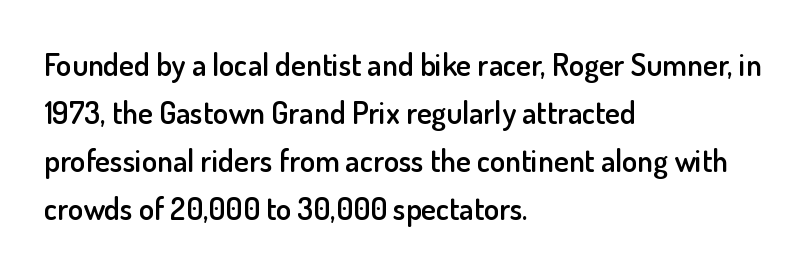
The image shows 31 px semibold sans-serif type, upright; set left-aligned, normal line spacing (1.55x), normal letter spacing, not underlined; low stroke contrast and a small x-height.
